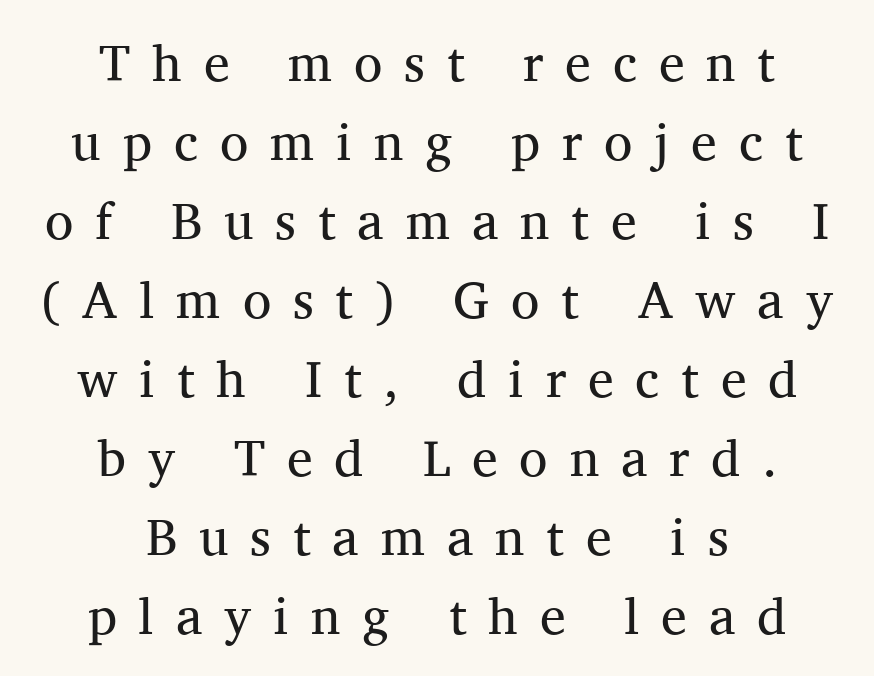
{"serif": "yes", "italic": "no", "bold": "no", "weight": "regular", "width": "normal", "stroke_contrast": "medium", "x_height": "medium", "monospaced": "no", "underline": "no", "align": "center", "line_spacing": "normal", "line_spacing_ratio": 1.52, "letter_spacing": "wide", "letter_spacing_em": 0.42, "glyph_px": 52}
